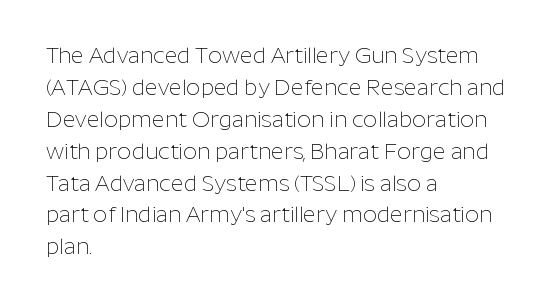
Q: Is the text bold? A: No.
Q: Is the text italic (slanted)? A: No, it is upright.
Q: Is the text underlined? A: No.
Q: How is the paragraph aligned? A: Left-aligned.
Q: Is the spacing between letters normal or unusually wide? A: Normal.
Q: Is the spacing between lines tight, normal or loose? A: Normal.
